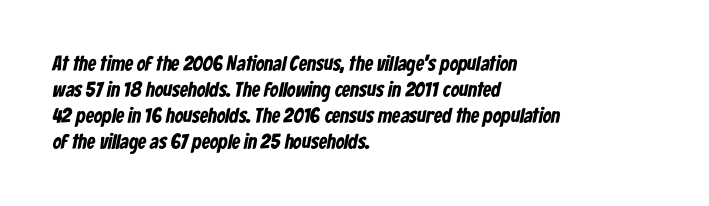
Q: Is the text bold? A: Yes.
Q: Is the text underlined? A: No.
Q: How is the paragraph aligned? A: Left-aligned.
Q: Is the spacing between letters normal or unusually wide? A: Normal.
